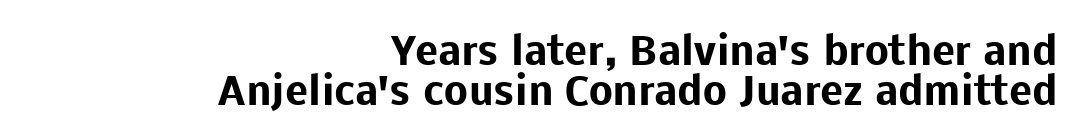
The passage shown stacks its lines with hardly any gap. Observe the absence of serifs on each vertical stroke in this sample. The rendering keeps characters at their native spacing. These lines are rendered in a variable-pitch font. Typeset ragged left — the right edge is the straight one. The characters look thick and weighty, a clear bold.
